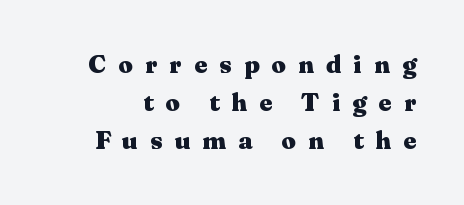
Q: Is the text bold? A: Yes.
Q: Is the text italic (slanted)? A: No, it is upright.
Q: Is the text underlined? A: No.
Q: Is the spacing between letters normal or unusually wide? A: Unusually wide.
Q: Is the spacing between lines tight, normal or loose? A: Normal.
